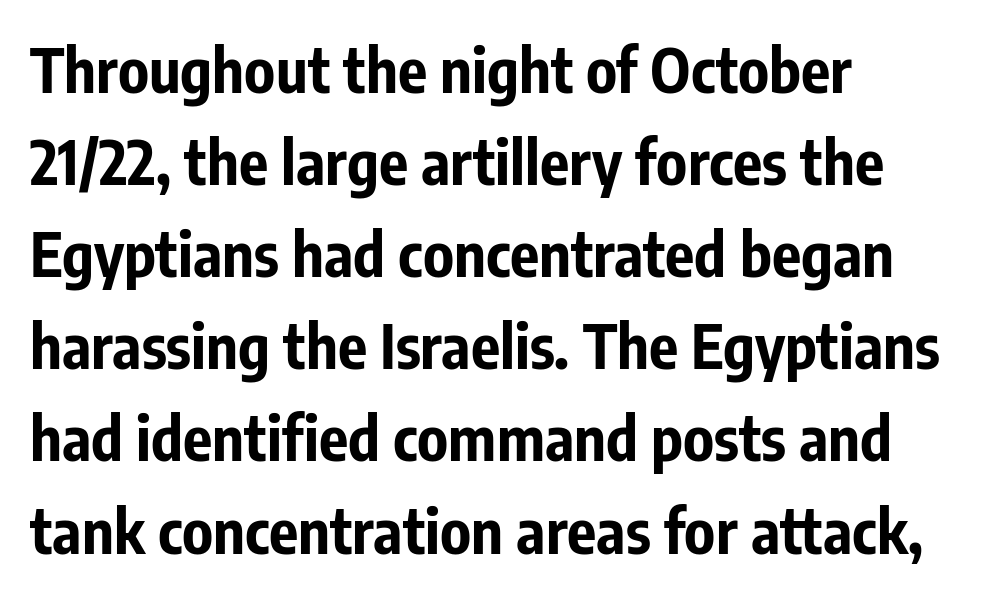
Q: Is the text bold? A: Yes.
Q: Is the text italic (slanted)? A: No, it is upright.
Q: Is the typeface a serif or a sans-serif typeface? A: Sans-serif.
Q: Is the text underlined? A: No.
Q: How is the paragraph aligned? A: Left-aligned.
Q: Is the spacing between letters normal or unusually wide? A: Normal.
Q: Is the spacing between lines tight, normal or loose? A: Normal.
Q: Width (condensed, normal, or wide)? A: Condensed.
Q: Stroke contrast? A: Low.
Q: x-height? A: Medium.
Q: Monospaced? A: No.
